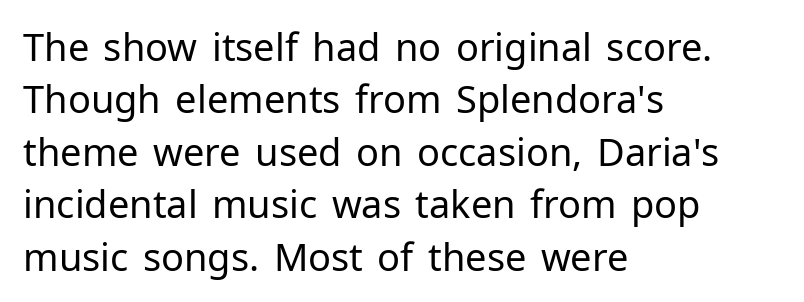
Grotesque or geometric, the face here clearly has no serifs. This sample has the flowing, uneven cadence of proportional lettering. The line texture is even and compact thanks to regular tracking. The space between consecutive lines is moderate. The text block is weighted toward the left margin, trailing off unevenly rightward. The letterforms sit at book weight or below.
